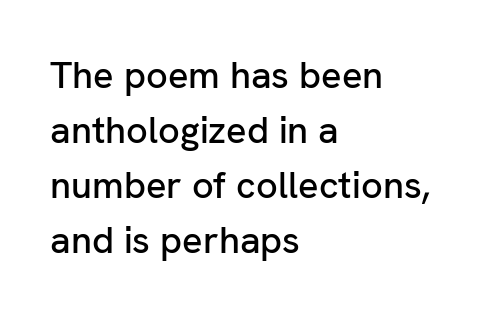
{"serif": "no", "italic": "no", "width": "normal", "stroke_contrast": "low", "x_height": "medium", "monospaced": "no", "underline": "no", "align": "left", "line_spacing": "normal", "line_spacing_ratio": 1.45, "letter_spacing": "normal", "letter_spacing_em": 0.0, "glyph_px": 38}
